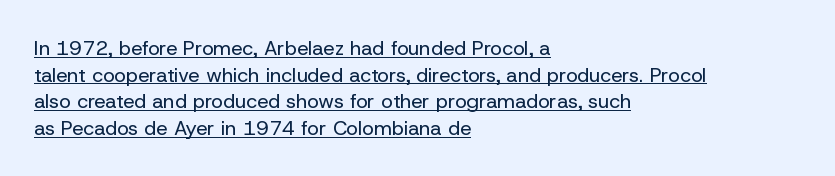
{"italic": "no", "bold": "no", "underline": "yes", "align": "left", "line_spacing": "normal", "line_spacing_ratio": 1.33, "letter_spacing": "normal", "letter_spacing_em": 0.0, "glyph_px": 20}
